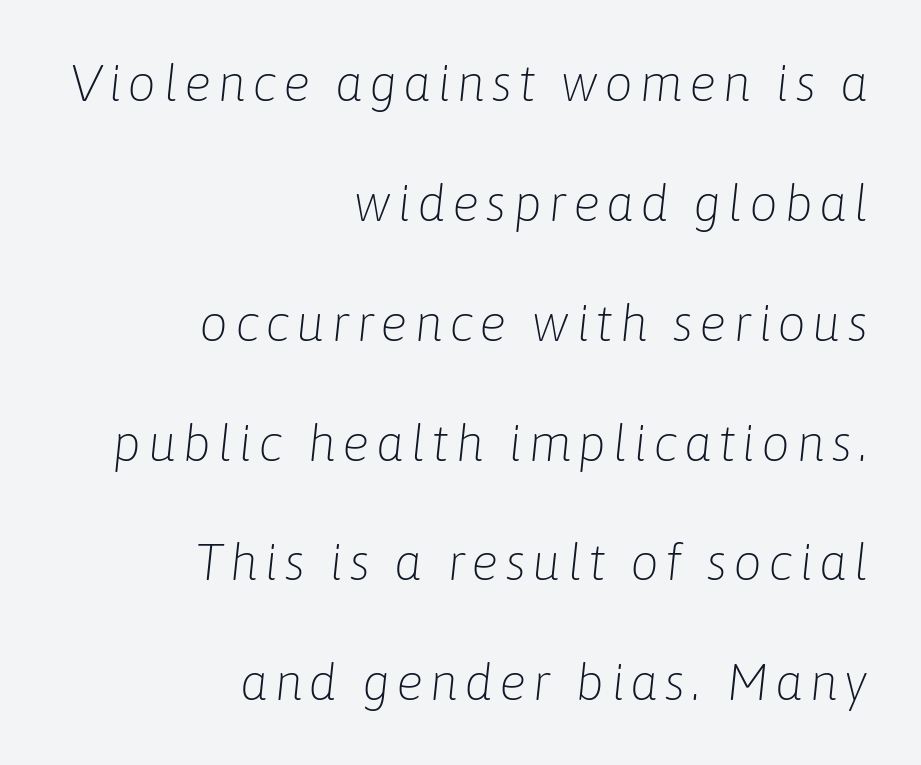
Q: Is the text bold? A: No.
Q: Is the text italic (slanted)? A: Yes, it leans right by about 6 degrees.
Q: Is the text underlined? A: No.
Q: How is the paragraph aligned? A: Right-aligned.
Q: Is the spacing between lines tight, normal or loose? A: Loose.
Q: Width (condensed, normal, or wide)? A: Normal.
Q: Stroke contrast? A: Low.
Q: x-height? A: Medium.
Q: Monospaced? A: No.
